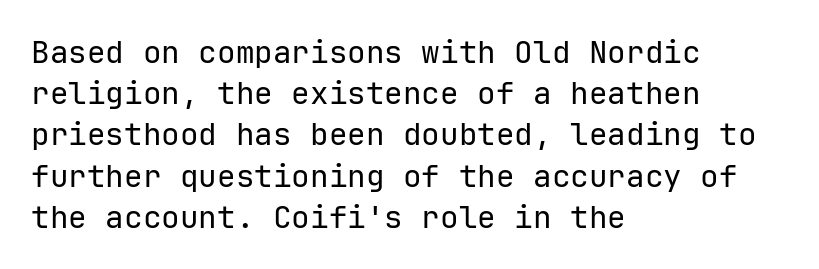
Is this a fixed-width face? Yes — each glyph sits in an identical cell. Reading down the column, the eye jumps a familiar distance to each next line. Examine the stroke ends and you'll find no serifs. The lines in this sample share a left origin and differ only in where they stop.
